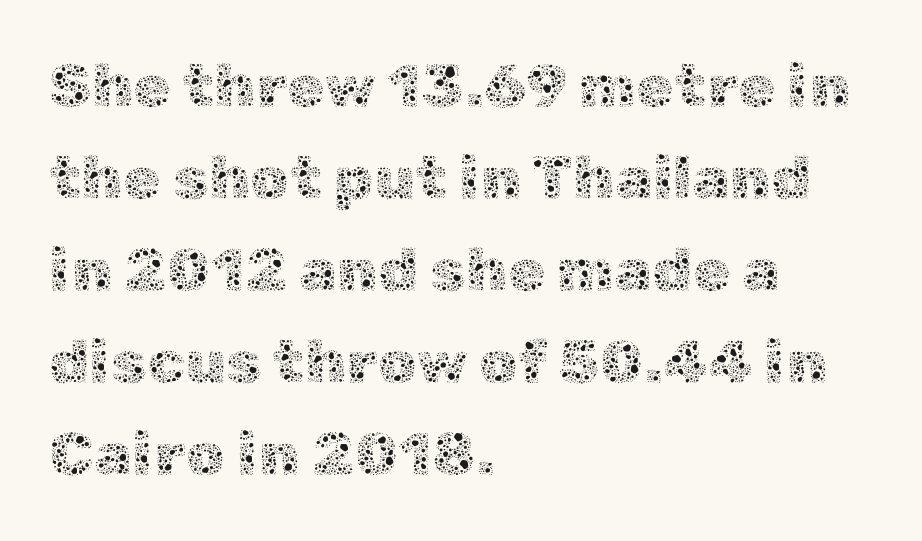
{"italic": "no", "bold": "no", "weight": "thin", "width": "normal", "x_height": "medium", "monospaced": "no", "underline": "no", "align": "left", "line_spacing": "normal", "line_spacing_ratio": 1.51, "letter_spacing": "normal", "letter_spacing_em": 0.0, "glyph_px": 61}
